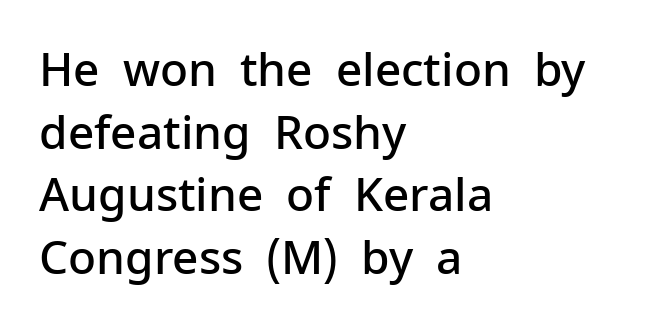
The image shows 46 px semibold sans-serif type, upright; set left-aligned, normal line spacing (1.36x), normal letter spacing, not underlined; low stroke contrast and a medium x-height.
